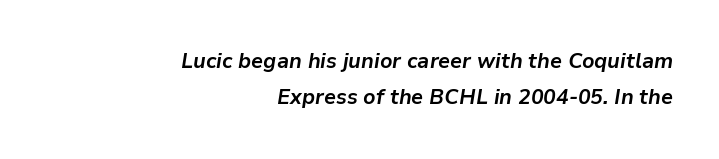
Q: Is the text bold? A: Yes.
Q: Is the text italic (slanted)? A: Yes, it leans right by about 9 degrees.
Q: Is the text underlined? A: No.
Q: How is the paragraph aligned? A: Right-aligned.
Q: Is the spacing between letters normal or unusually wide? A: Normal.
